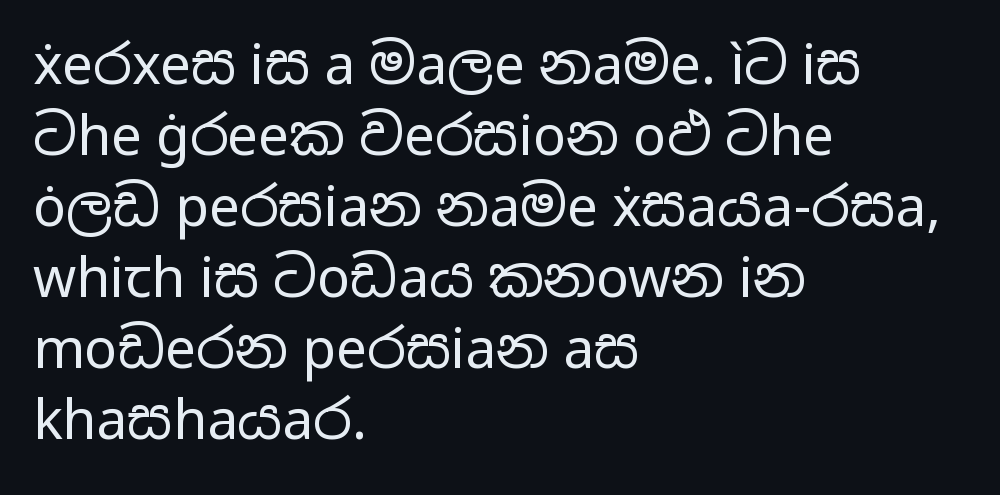
Typeset ragged right — the left edge is the straight one. Descenders are the only things crossing below the line. Look at the bottom of the vertical strokes: they stop flat, with no serifs. Standard letterfit; no display-style spreading of the glyphs.
